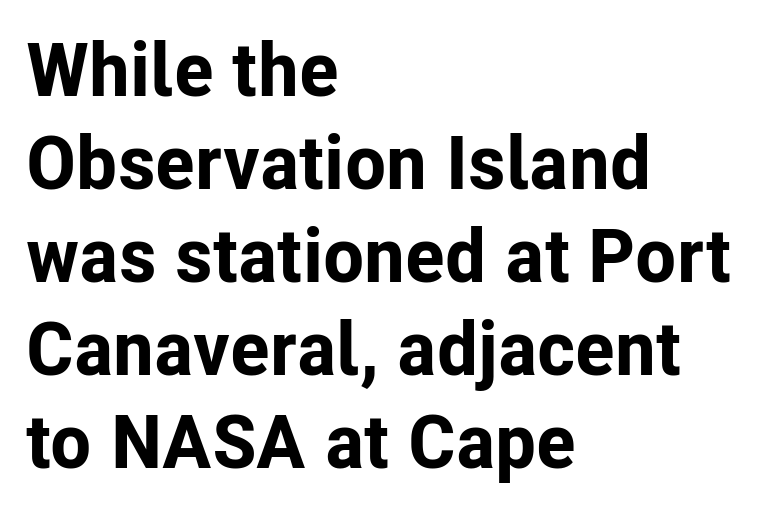
{"serif": "no", "italic": "no", "bold": "yes", "weight": "bold", "width": "normal", "stroke_contrast": "low", "x_height": "medium", "monospaced": "no", "underline": "no", "align": "left", "line_spacing_ratio": 1.24, "letter_spacing": "normal", "letter_spacing_em": 0.0, "glyph_px": 75}
